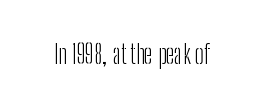
A roman cut, with each character standing at attention. Decoration check: the copy has no underline. The gaps between neighbouring characters are ordinary and unremarkable. Bold? No — there's no thickening of the strokes.
